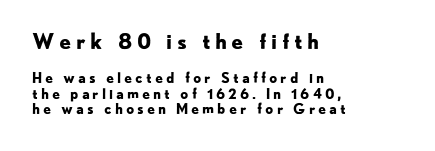
The image shows 21 px bold type, upright; set left-aligned, tight line spacing (1.11x), unusually wide letter spacing (+0.21 em), not underlined; the first (top) block is 1.5x larger.
